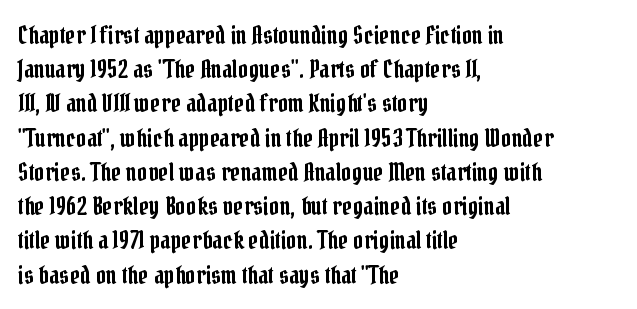
The image shows 25 px text type, upright; set left-aligned, normal line spacing (1.37x), normal letter spacing, not underlined.
